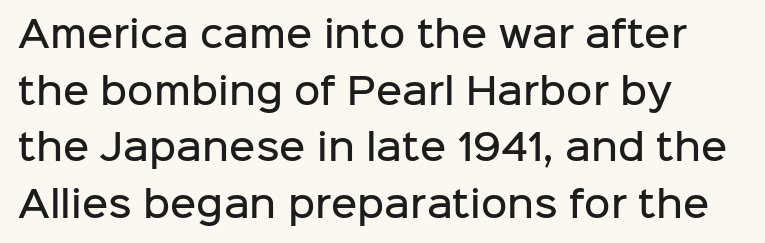
This is the regular roman posture of the typeface. Leftover space on each line is placed entirely after the last word. The typeface chosen for these lines omits serifs. How would I describe the line gaps? Plain and ordinary.
